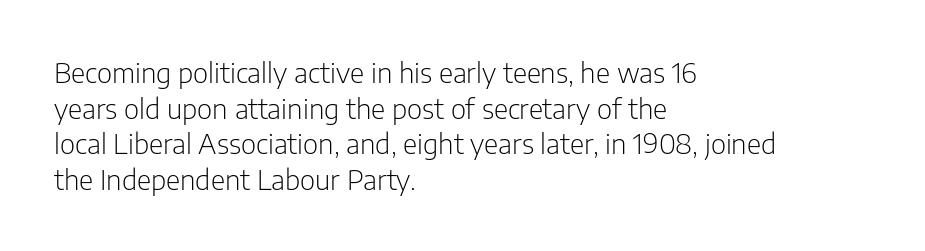
{"serif": "no", "italic": "no", "bold": "no", "weight": "light", "width": "condensed", "stroke_contrast": "low", "x_height": "medium", "monospaced": "no", "underline": "no", "align": "left", "line_spacing": "normal", "line_spacing_ratio": 1.27, "letter_spacing": "normal", "letter_spacing_em": 0.0, "glyph_px": 28}
